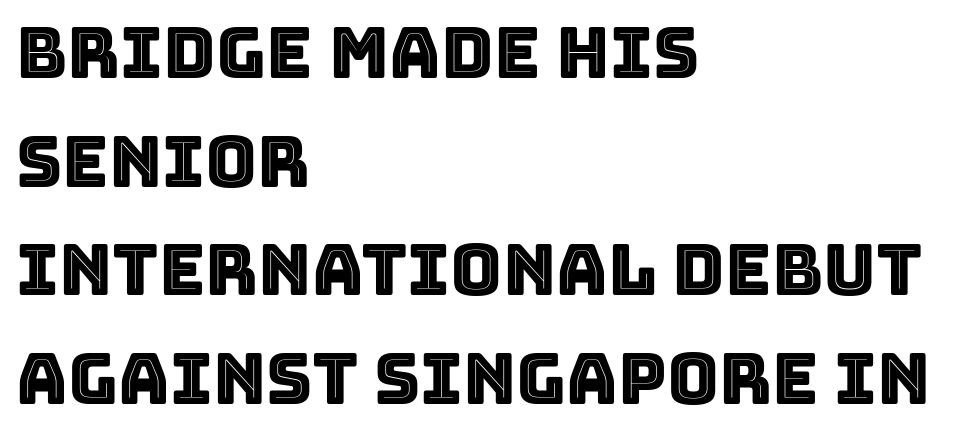
Q: Is the text italic (slanted)? A: No, it is upright.
Q: Is the text underlined? A: No.
Q: How is the paragraph aligned? A: Left-aligned.
Q: Is the spacing between letters normal or unusually wide? A: Normal.
Q: Is the spacing between lines tight, normal or loose? A: Normal.
Q: Width (condensed, normal, or wide)? A: Normal.
Q: x-height? A: Large.
Q: Monospaced? A: No.
